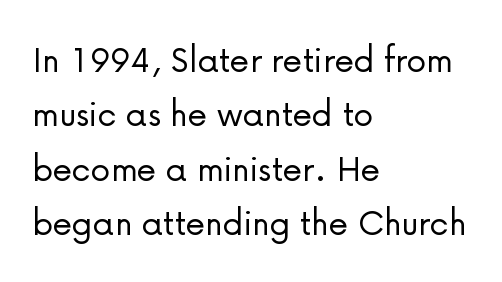
Leftover space on each line is placed entirely after the last word. The lines sit at an ordinary, default distance from one another. Tall strokes in this sample are plumb rather than angled. The glyphs are unaccompanied by any horizontal stroke below them.
